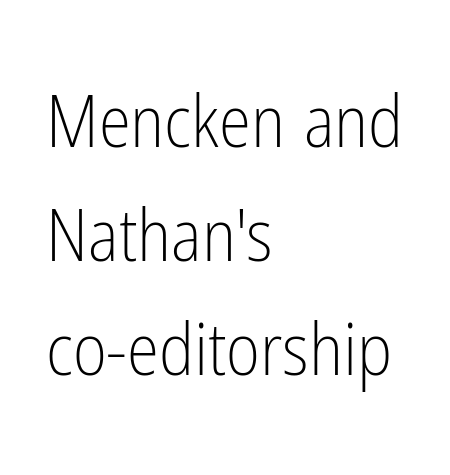
{"serif": "no", "italic": "no", "bold": "no", "weight": "light", "width": "condensed", "stroke_contrast": "low", "x_height": "medium", "monospaced": "no", "underline": "no", "align": "left", "line_spacing": "normal", "line_spacing_ratio": 1.56, "letter_spacing": "normal", "letter_spacing_em": 0.0, "glyph_px": 73}
